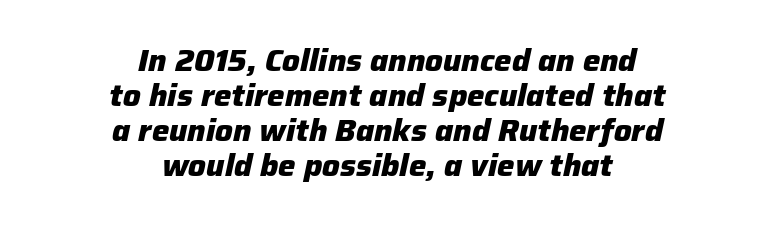
Q: Is the text bold? A: Yes.
Q: Is the text italic (slanted)? A: Yes, it leans right by about 12 degrees.
Q: Is the text underlined? A: No.
Q: How is the paragraph aligned? A: Centered.
Q: Is the spacing between letters normal or unusually wide? A: Normal.
Q: Is the spacing between lines tight, normal or loose? A: Tight.
Q: Width (condensed, normal, or wide)? A: Normal.
Q: Stroke contrast? A: Low.
Q: x-height? A: Medium.
Q: Monospaced? A: No.
